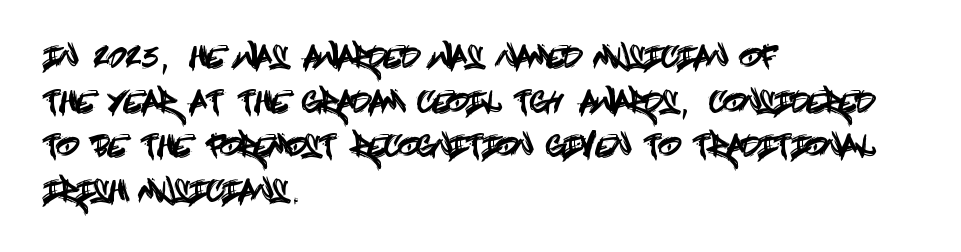
The image shows 29 px condensed sans-serif type; set left-aligned, normal line spacing (1.54x), normal letter spacing, not underlined; a large x-height.
